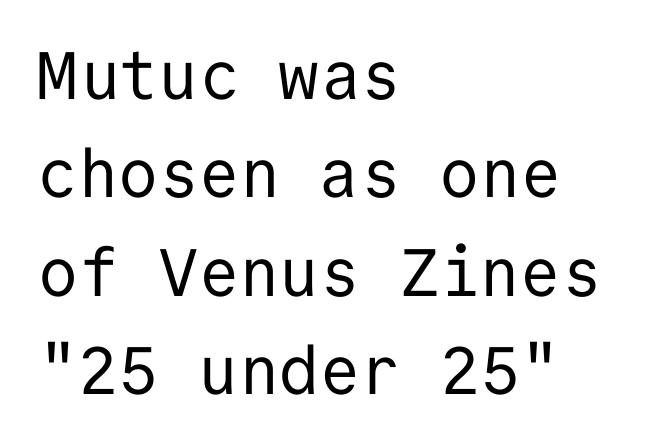
The image shows 67 px regular-weight sans-serif type, upright, monospaced; set left-aligned, normal line spacing (1.47x), normal letter spacing, not underlined; low stroke contrast and a medium x-height.
